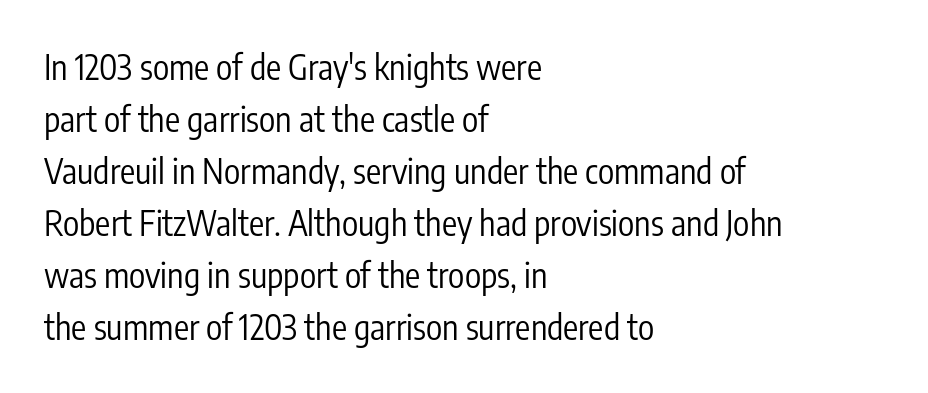
The image shows 34 px regular-weight, condensed sans-serif type, upright; set left-aligned, normal line spacing (1.53x), normal letter spacing, not underlined; low stroke contrast and a medium x-height.
